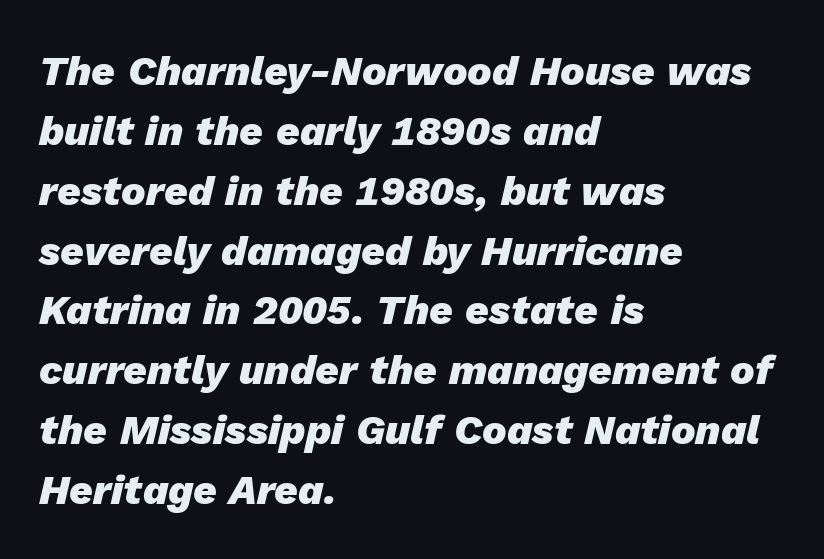
Q: Is the text bold? A: Yes.
Q: Is the text italic (slanted)? A: Yes, it leans right by about 13 degrees.
Q: Is the text underlined? A: No.
Q: How is the paragraph aligned? A: Left-aligned.
Q: Is the spacing between letters normal or unusually wide? A: Normal.
Q: Is the spacing between lines tight, normal or loose? A: Normal.
Q: Width (condensed, normal, or wide)? A: Normal.
Q: Stroke contrast? A: Low.
Q: x-height? A: Medium.
Q: Monospaced? A: No.
